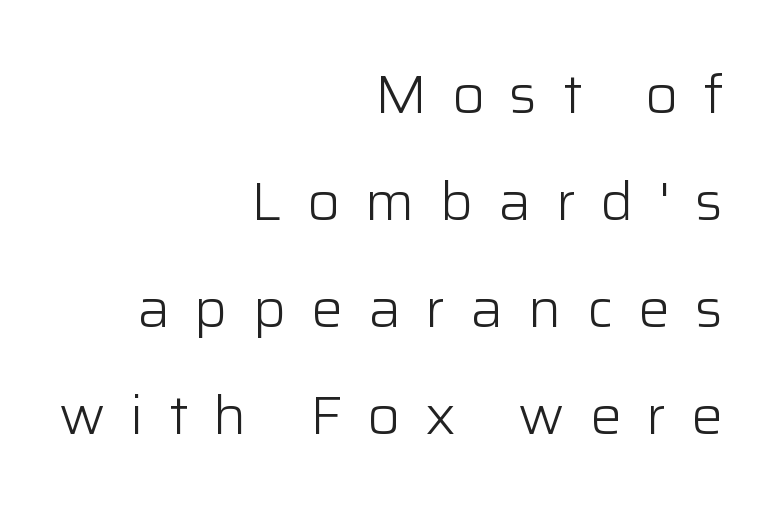
The typeface has the unassuming heft of standard copy or less. Words float on clear page, feet unadorned. The rendering uses a large line-height, opening up the rows. Notice how the passage keeps a crisp vertical edge on the right only.
